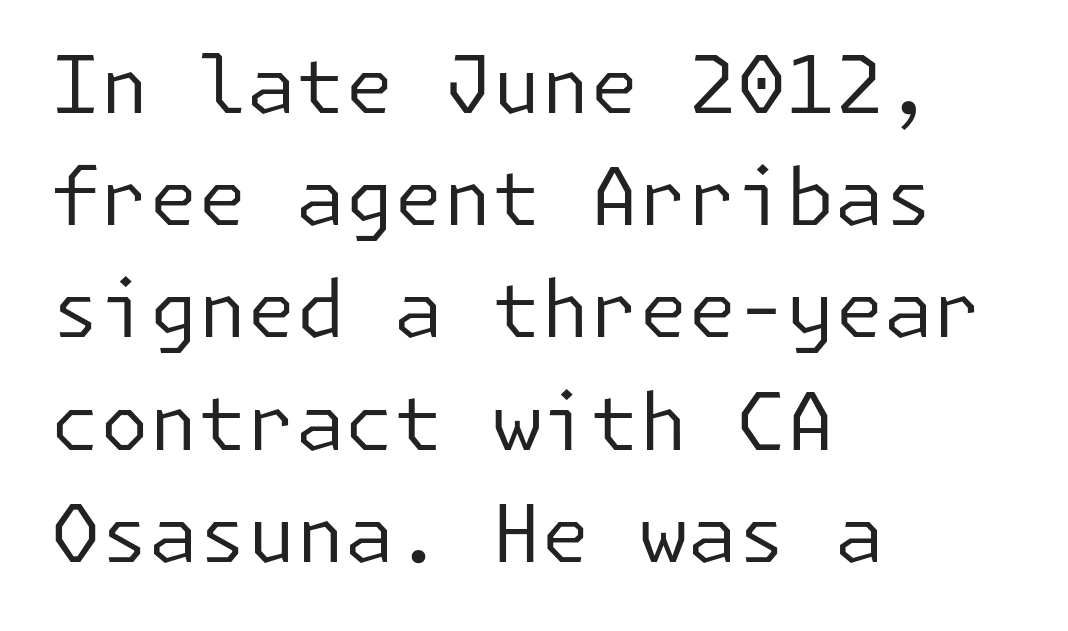
The image shows 79 px regular-weight sans-serif type, upright; set left-aligned, normal line spacing (1.42x), normal letter spacing, not underlined; low stroke contrast and a medium x-height.
